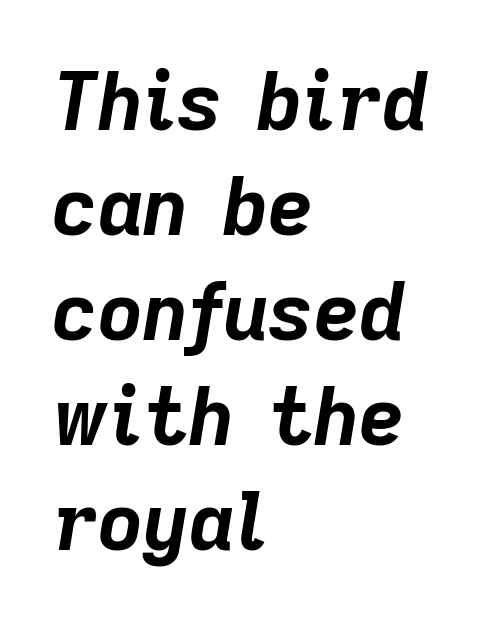
The image shows 79 px bold type, italic (leaning right); set left-aligned, normal line spacing (1.33x), normal letter spacing, not underlined; low stroke contrast and a medium x-height.
